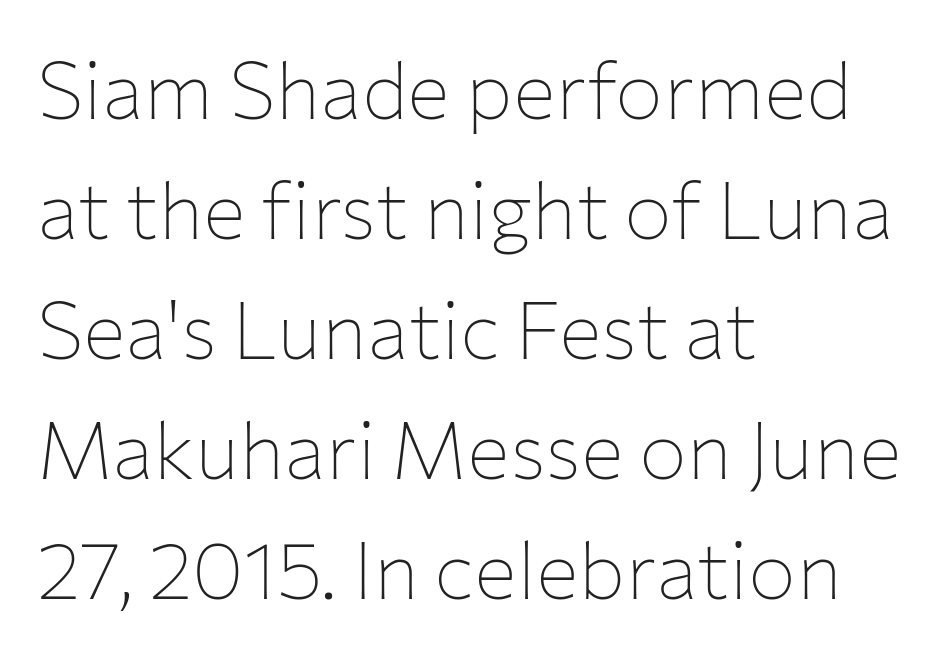
The image shows 80 px thin sans-serif type, upright; set left-aligned, normal line spacing (1.5x), normal letter spacing, not underlined; low stroke contrast and a medium x-height.
